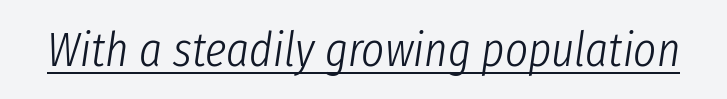
{"italic": "yes", "lean": "right", "slant_degrees": 8, "bold": "no", "weight": "light", "width": "condensed", "stroke_contrast": "low", "x_height": "medium", "monospaced": "no", "underline": "yes", "letter_spacing": "normal", "letter_spacing_em": 0.0, "glyph_px": 49}
